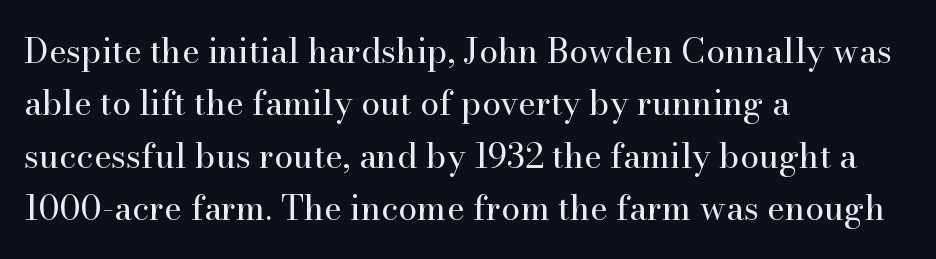
The image shows 34 px regular-weight serif type, upright; set left-aligned, normal line spacing (1.54x), normal letter spacing, not underlined; high stroke contrast and a small x-height.
